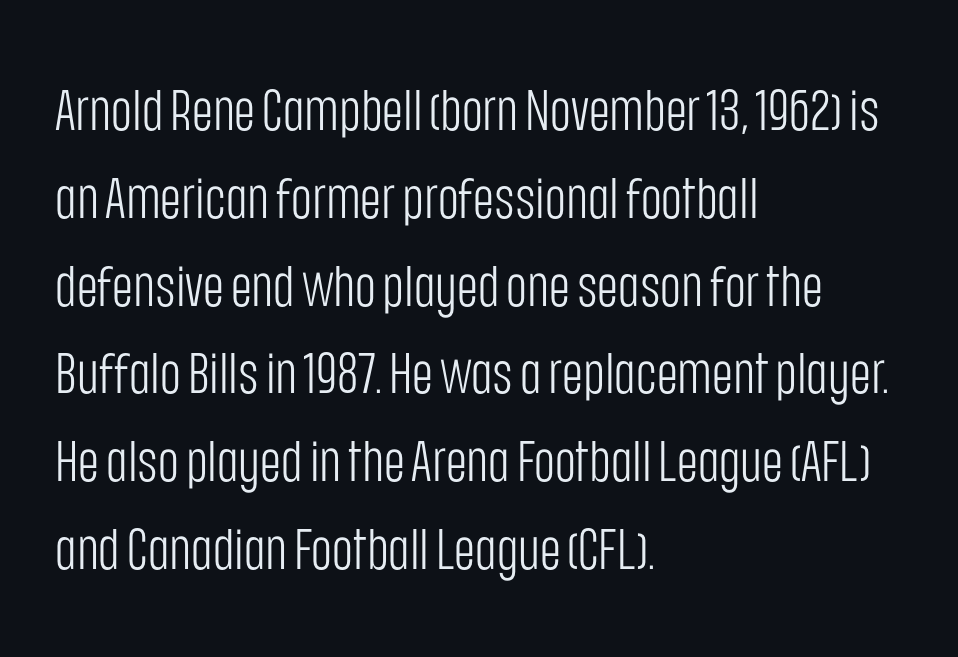
The font is comparable to plain body text, perhaps lighter. Compared with typical paragraphs, the rows here are spaced about the same. Here the designer chose a conventional face with non-uniform glyph widths. The face used here is rendered with its standard letterfit.
